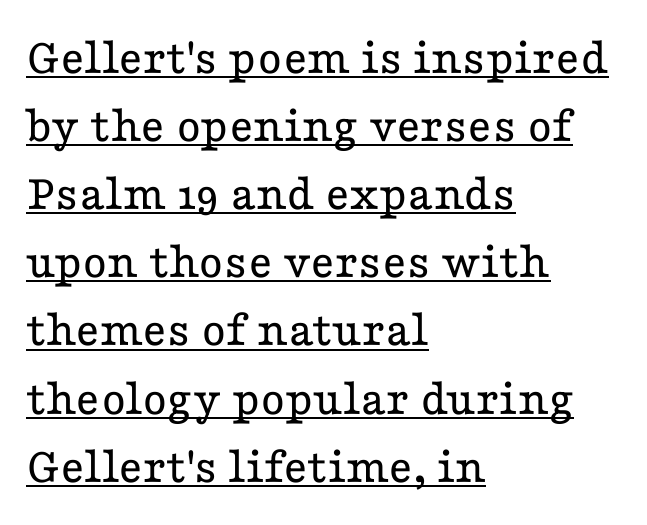
Q: Is the text bold? A: No.
Q: Is the text italic (slanted)? A: No, it is upright.
Q: Is the typeface a serif or a sans-serif typeface? A: Serif.
Q: Is the text underlined? A: Yes.
Q: How is the paragraph aligned? A: Left-aligned.
Q: Is the spacing between letters normal or unusually wide? A: Normal.
Q: Is the spacing between lines tight, normal or loose? A: Normal.
Q: Width (condensed, normal, or wide)? A: Wide.
Q: Stroke contrast? A: Low.
Q: x-height? A: Medium.
Q: Monospaced? A: No.
